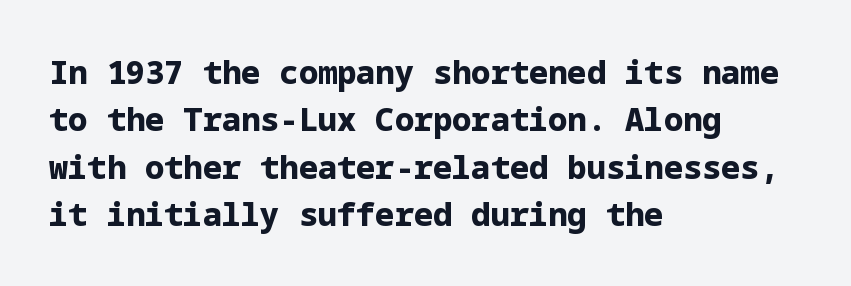
Does the lettering tilt? It doesn't — this is upright. The rendering shows plain stroke endings on the letterforms — a sans-serif design. You could call the tracking neutral — neither tight nor loose. Each new line begins a customary step beneath the previous one. The passage shown is not underscored anywhere. Summary of weight: heavy, a full bold.
